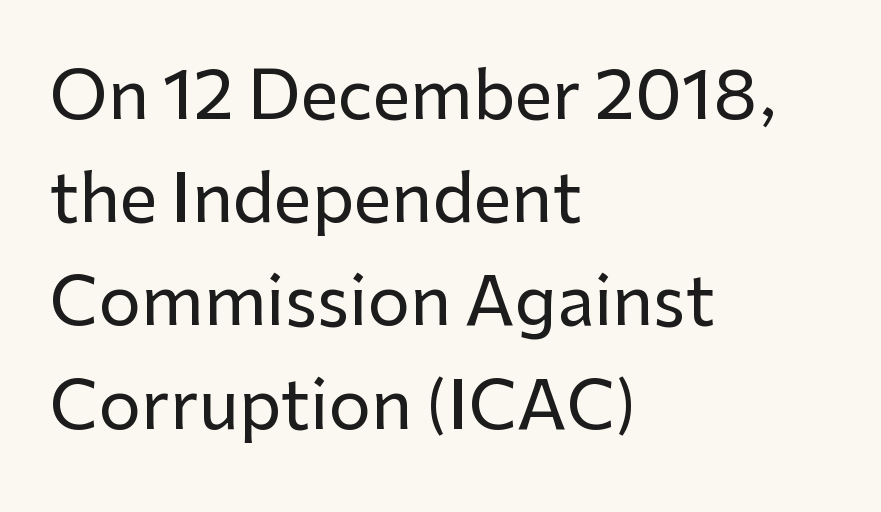
The image shows 67 px sans-serif type, upright; set left-aligned, normal line spacing (1.54x), normal letter spacing, not underlined; low stroke contrast and a medium x-height.
